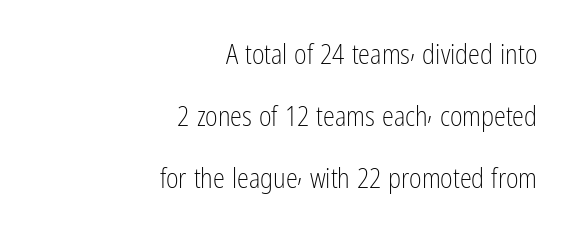
Q: Is the text bold? A: No.
Q: Is the text italic (slanted)? A: No, it is upright.
Q: Is the text underlined? A: No.
Q: How is the paragraph aligned? A: Right-aligned.
Q: Is the spacing between letters normal or unusually wide? A: Normal.
Q: Is the spacing between lines tight, normal or loose? A: Loose.
